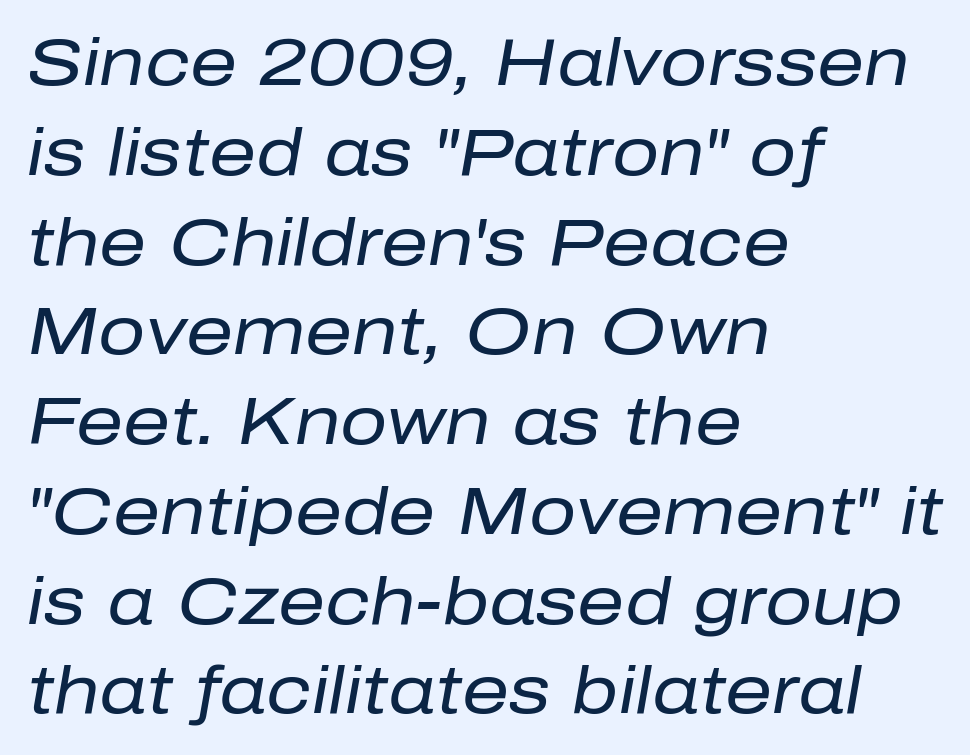
Spacing between characters is what you'd get straight out of the box. How would I describe the line gaps? Plain and ordinary. The ragged edge is on the right, which tells us the setting is flush left. Is the type heavy? It reads as light-to-regular instead.
